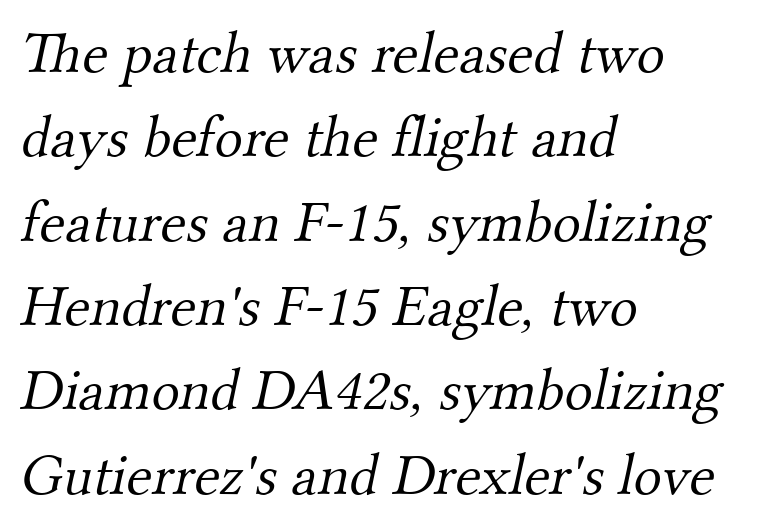
Q: Is the text bold? A: No.
Q: Is the typeface a serif or a sans-serif typeface? A: Serif.
Q: Is the text underlined? A: No.
Q: How is the paragraph aligned? A: Left-aligned.
Q: Is the spacing between letters normal or unusually wide? A: Normal.
Q: Is the spacing between lines tight, normal or loose? A: Normal.
Q: Width (condensed, normal, or wide)? A: Normal.
Q: Stroke contrast? A: Medium.
Q: x-height? A: Small.
Q: Monospaced? A: No.
